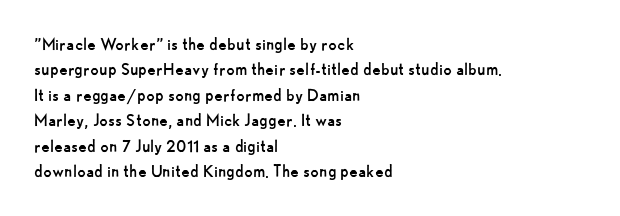
The rows are spaced the way most documents space them. Weight: in the light-to-regular range. Each word holds together tightly as a unit, with standard inter-letter gaps. Nobody drew a line under any word here.
